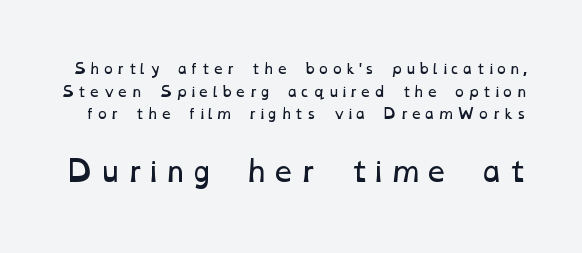
{"bold": "no", "weight": "regular", "width": "wide", "stroke_contrast": "low", "x_height": "medium", "monospaced": "no", "underline": "no", "line_spacing": "normal", "line_spacing_ratio": 1.61, "larger_block": "second", "size_ratio": 2.0, "glyph_px": 28}
